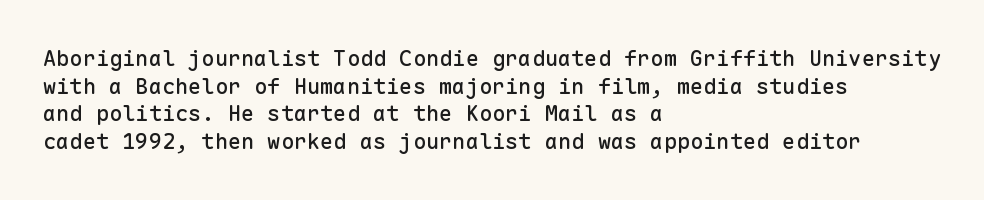
The image shows 22 px text type, upright; set left-aligned, normal line spacing (1.26x), normal letter spacing, not underlined.
